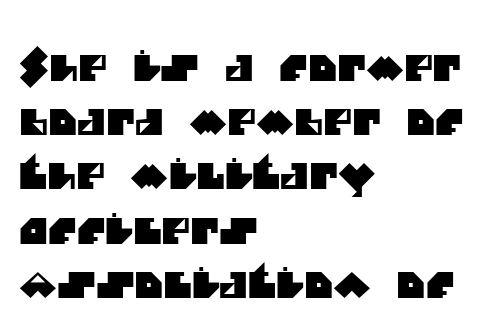
{"serif": "no", "width": "normal", "stroke_contrast": "medium", "x_height": "large", "monospaced": "no", "underline": "no", "align": "left", "line_spacing": "normal", "line_spacing_ratio": 1.55, "letter_spacing": "normal", "letter_spacing_em": 0.0, "glyph_px": 35}
